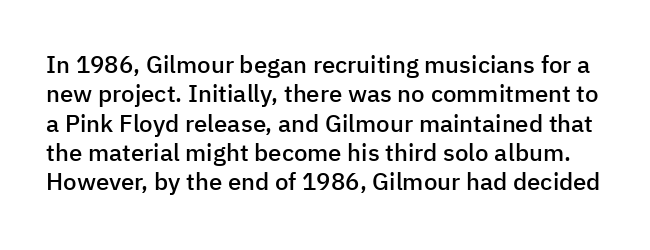
The image shows 24 px text type, upright; set line spacing 1.22x, normal letter spacing, not underlined.
